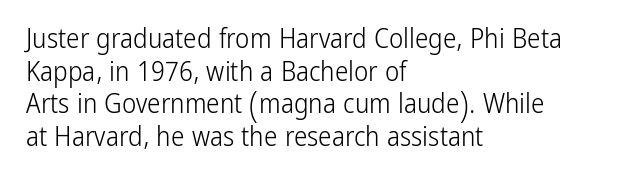
Q: Is the text bold? A: No.
Q: Is the text italic (slanted)? A: No, it is upright.
Q: Is the text underlined? A: No.
Q: How is the paragraph aligned? A: Left-aligned.
Q: Is the spacing between letters normal or unusually wide? A: Normal.
